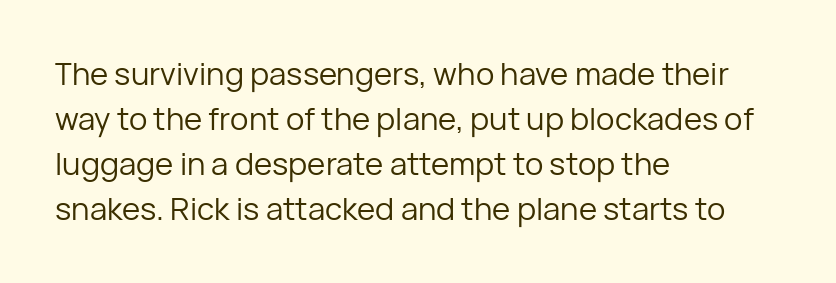
The image shows 31 px regular-weight sans-serif type, upright; set left-aligned, normal line spacing (1.45x), normal letter spacing, not underlined; low stroke contrast and a medium x-height.
